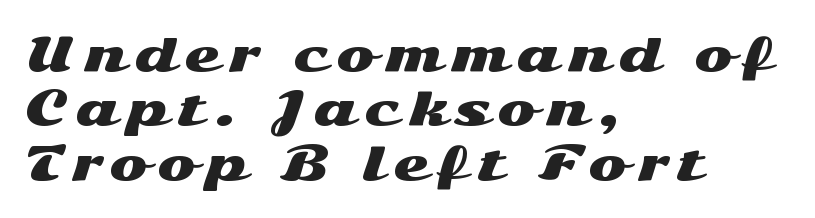
Spacing verdict: proportional, widths tailored to each character. Nothing sits at the stroke ends, so this counts as sans-serif. The paragraph shown leans on its left margin.
